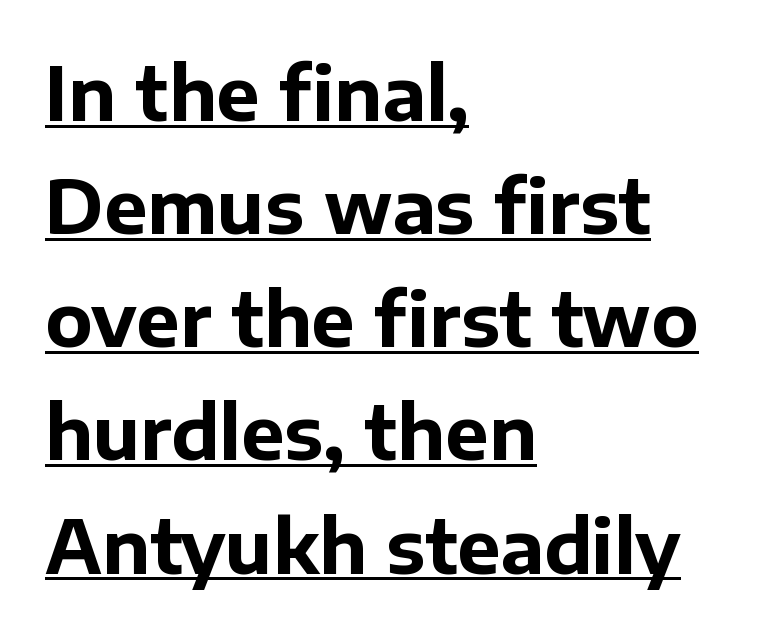
The image shows 73 px bold sans-serif type, upright; set left-aligned, normal line spacing (1.55x), normal letter spacing, underlined; low stroke contrast and a medium x-height.
